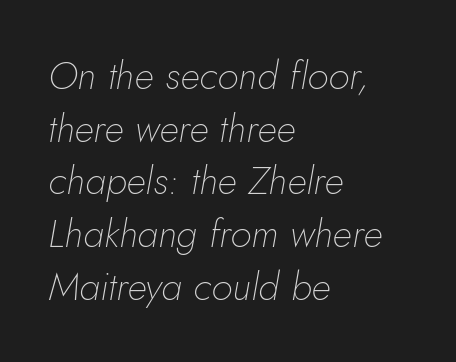
The image shows 39 px thin type, italic (leaning right); set left-aligned, normal line spacing (1.35x), normal letter spacing, not underlined; low stroke contrast and a small x-height.
